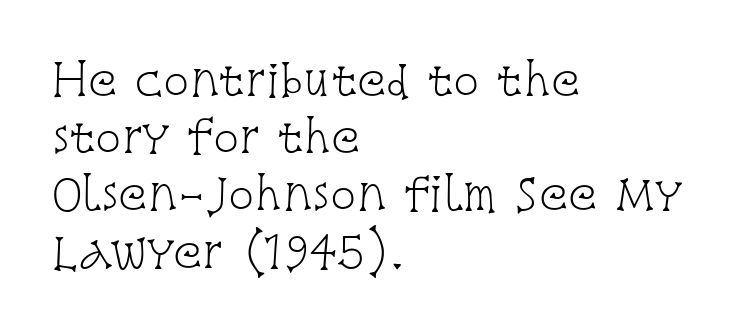
Q: Is the text bold? A: No.
Q: Is the text italic (slanted)? A: No, it is upright.
Q: Is the typeface a serif or a sans-serif typeface? A: Serif.
Q: Is the text underlined? A: No.
Q: How is the paragraph aligned? A: Left-aligned.
Q: Is the spacing between letters normal or unusually wide? A: Normal.
Q: Is the spacing between lines tight, normal or loose? A: Normal.
Q: Width (condensed, normal, or wide)? A: Condensed.
Q: Stroke contrast? A: Low.
Q: x-height? A: Large.
Q: Monospaced? A: No.
